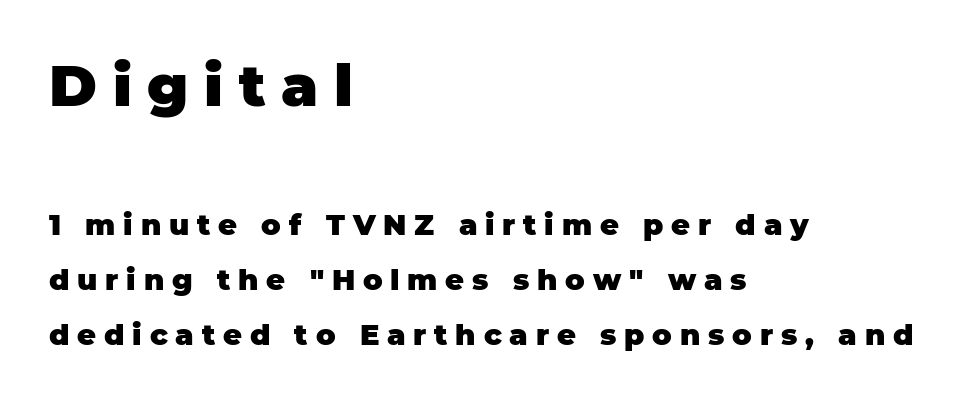
The image shows 58 px heavy sans-serif type, upright; set left-aligned, loose line spacing (1.9x), unusually wide letter spacing (+0.27 em), not underlined; the first (top) block is 2.0x larger; low stroke contrast and a large x-height.
